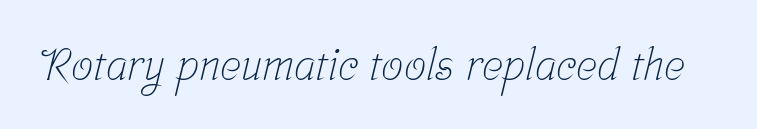
The image shows 44 px light, condensed serif type; set normal letter spacing, not underlined; low stroke contrast and a medium x-height.
